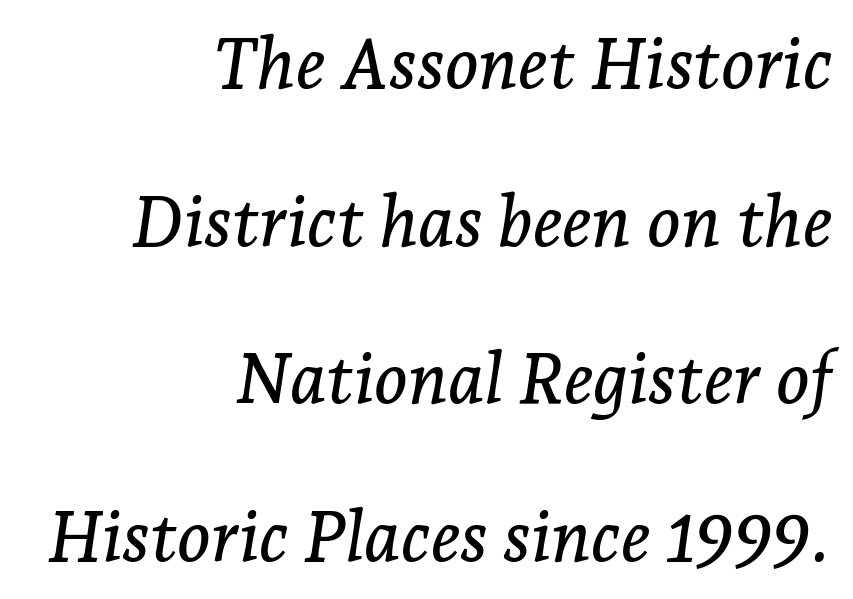
The image shows 71 px serif type, italic (leaning right); set right-aligned, loose line spacing (2.22x), normal letter spacing, not underlined; low stroke contrast and a medium x-height.
